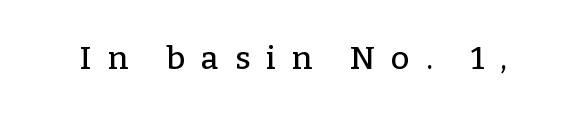
The rendering uses natural spacing where letterforms have individual widths. Every stem runs plumb, perpendicular to the baseline. Quick note: underline off. Old-style or modern, the face here clearly has serifs.
